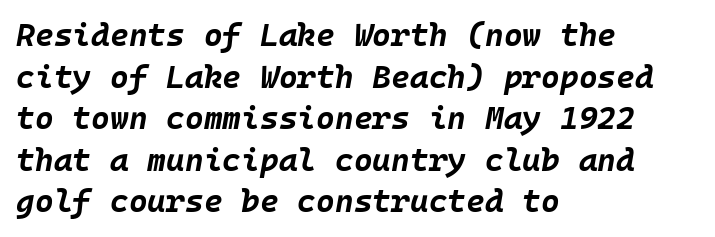
{"italic": "yes", "lean": "right", "slant_degrees": 10, "bold": "yes", "weight": "bold", "width": "normal", "stroke_contrast": "low", "x_height": "large", "underline": "no", "align": "left", "line_spacing": "normal", "line_spacing_ratio": 1.3, "letter_spacing": "normal", "letter_spacing_em": 0.0, "glyph_px": 32}
